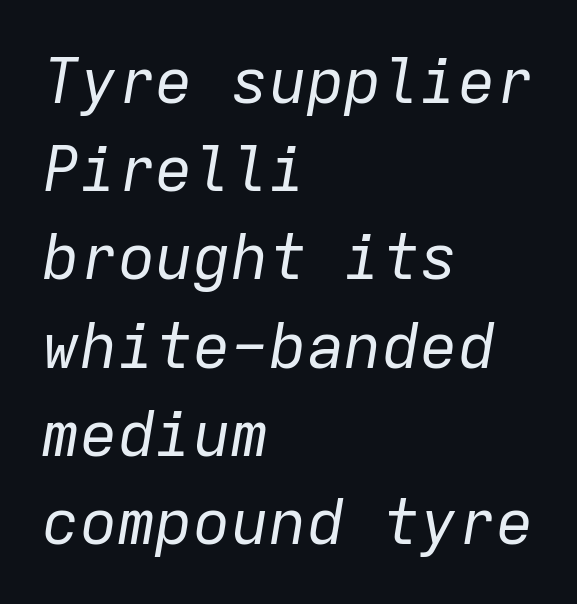
The image shows 63 px regular-weight type, italic (leaning right), monospaced; set left-aligned, normal line spacing (1.4x), normal letter spacing, not underlined; low stroke contrast and a medium x-height.
